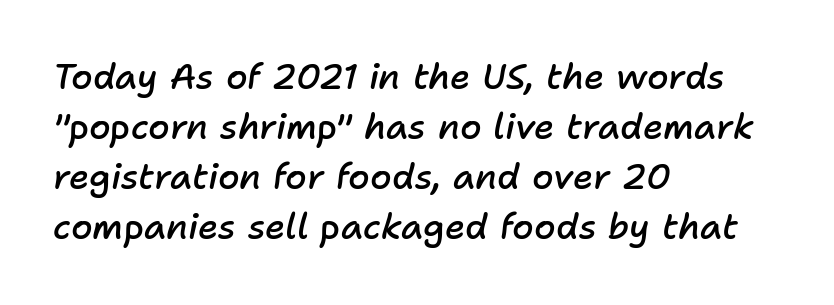
The image shows 35 px semibold type, italic (leaning right); set left-aligned, normal line spacing (1.43x), normal letter spacing, not underlined; low stroke contrast and a medium x-height.
